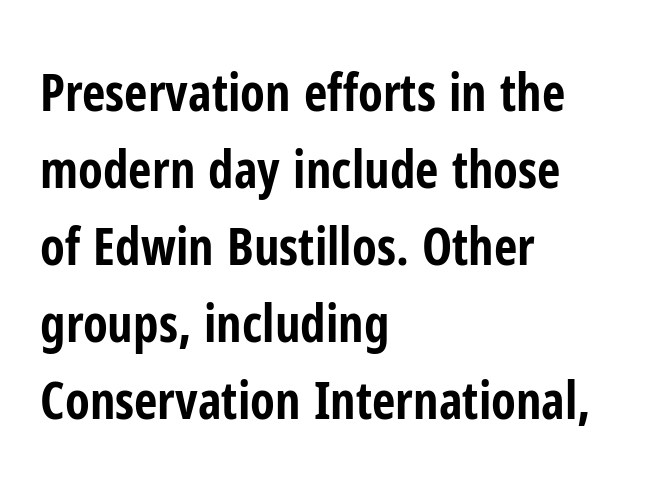
{"serif": "no", "italic": "no", "bold": "yes", "weight": "bold", "width": "condensed", "stroke_contrast": "low", "x_height": "medium", "monospaced": "no", "underline": "no", "align": "left", "line_spacing": "normal", "line_spacing_ratio": 1.51, "letter_spacing": "normal", "letter_spacing_em": 0.0, "glyph_px": 51}
